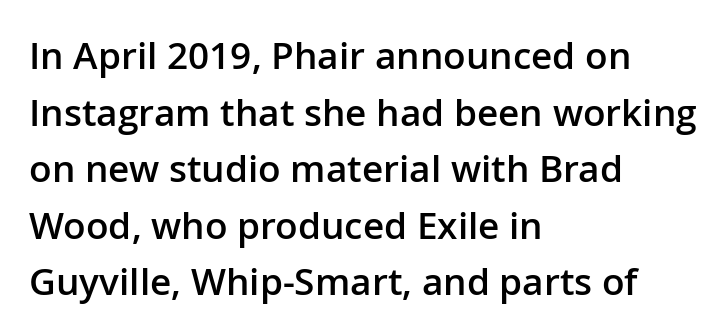
The image shows 37 px semibold sans-serif type, upright; set left-aligned, normal line spacing (1.53x), normal letter spacing, not underlined; low stroke contrast and a medium x-height.
